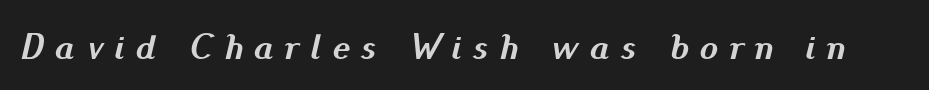
The image shows 37 px semibold type, italic (leaning right); set unusually wide letter spacing (+0.3 em), not underlined; medium stroke contrast and a small x-height.
